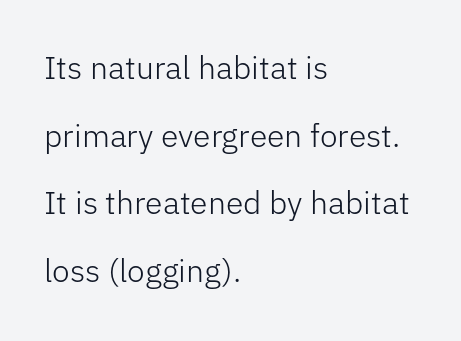
{"serif": "no", "italic": "no", "bold": "no", "weight": "light", "width": "normal", "stroke_contrast": "low", "x_height": "medium", "monospaced": "no", "underline": "no", "align": "left", "line_spacing": "loose", "line_spacing_ratio": 2.11, "letter_spacing": "normal", "letter_spacing_em": 0.0, "glyph_px": 32}
